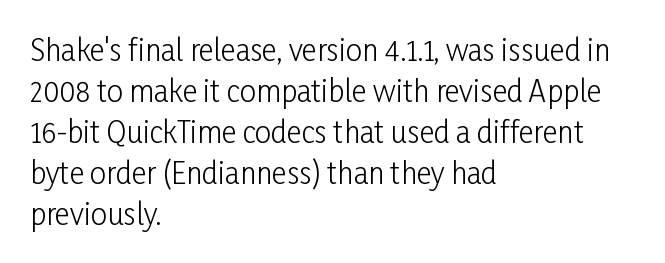
The horizontal fit of the characters is conventional and even. The letters stand upright; this is a roman face. This reads as an unemphasized weight, regular at the heaviest. In terms of letterform style, serifs are entirely absent. Reading down the block, your eye returns to a fixed left position each line.
